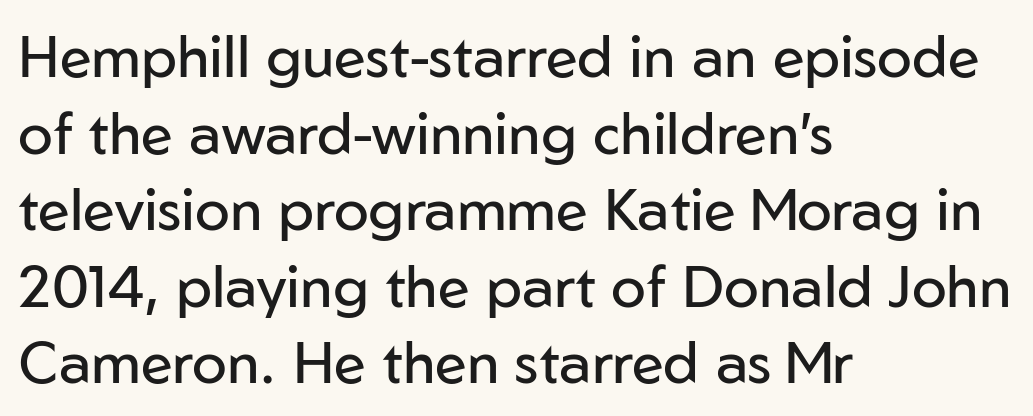
Q: Is the text bold? A: No.
Q: Is the text italic (slanted)? A: No, it is upright.
Q: Is the typeface a serif or a sans-serif typeface? A: Sans-serif.
Q: Is the text underlined? A: No.
Q: How is the paragraph aligned? A: Left-aligned.
Q: Is the spacing between letters normal or unusually wide? A: Normal.
Q: Is the spacing between lines tight, normal or loose? A: Normal.
Q: Width (condensed, normal, or wide)? A: Normal.
Q: Stroke contrast? A: Low.
Q: x-height? A: Medium.
Q: Monospaced? A: No.
